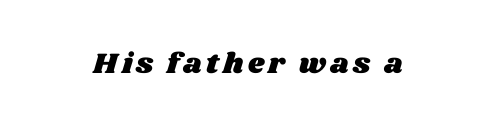
The passage shown is typed in a proportional face where columns would drift. Lines of text with bare space underneath.
